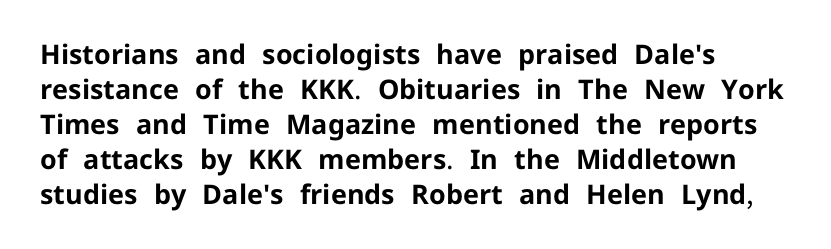
Q: Is the text bold? A: Yes.
Q: Is the text italic (slanted)? A: No, it is upright.
Q: Is the text underlined? A: No.
Q: How is the paragraph aligned? A: Left-aligned.
Q: Is the spacing between letters normal or unusually wide? A: Normal.
Q: Is the spacing between lines tight, normal or loose? A: Normal.
